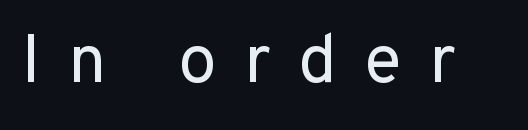
Q: Is the text bold? A: No.
Q: Is the text italic (slanted)? A: No, it is upright.
Q: Is the typeface a serif or a sans-serif typeface? A: Sans-serif.
Q: Is the text underlined? A: No.
Q: Is the spacing between letters normal or unusually wide? A: Unusually wide.
Q: Width (condensed, normal, or wide)? A: Normal.
Q: Stroke contrast? A: Low.
Q: x-height? A: Medium.
Q: Monospaced? A: No.
